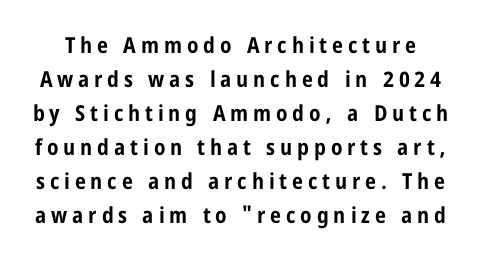
{"italic": "no", "bold": "yes", "underline": "no", "line_spacing": "normal", "line_spacing_ratio": 1.55, "letter_spacing": "wide", "letter_spacing_em": 0.22, "glyph_px": 22}
